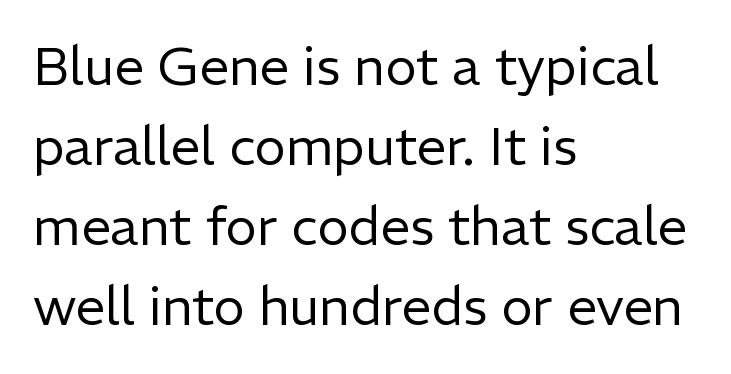
Each letter keeps its own natural width here, so spacing adapts to shape. The rows are spaced the way most documents space them. Which margin do the lines hug? The left one — the right edge is uneven. To sum up the face: it is a sans, with no serifs. Here the glyphs are tracked normally, forming tight word shapes. Beneath every word, the page is bare.
